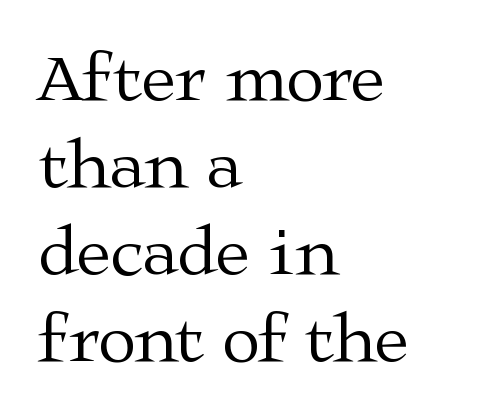
Q: Is the text bold? A: No.
Q: Is the text italic (slanted)? A: No, it is upright.
Q: Is the typeface a serif or a sans-serif typeface? A: Serif.
Q: Is the text underlined? A: No.
Q: How is the paragraph aligned? A: Left-aligned.
Q: Is the spacing between letters normal or unusually wide? A: Normal.
Q: Is the spacing between lines tight, normal or loose? A: Normal.
Q: Width (condensed, normal, or wide)? A: Wide.
Q: Stroke contrast? A: Medium.
Q: x-height? A: Medium.
Q: Monospaced? A: No.
